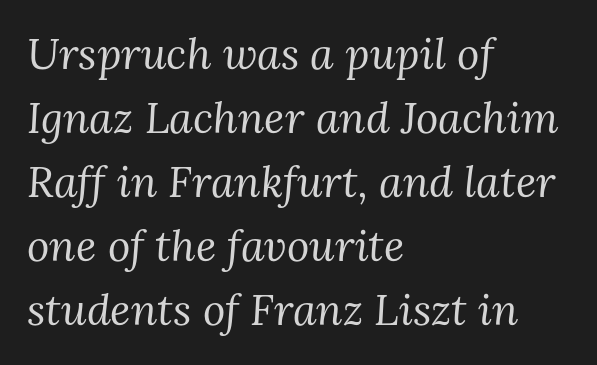
The image shows 43 px regular-weight serif type, italic (leaning right); set left-aligned, normal line spacing (1.49x), normal letter spacing, not underlined; medium stroke contrast and a medium x-height.
